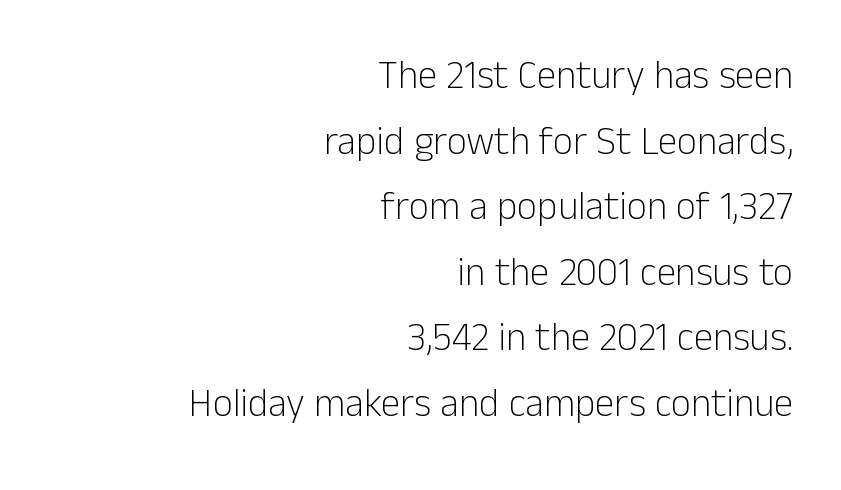
The image shows 39 px light sans-serif type, upright; set right-aligned, normal line spacing (1.68x), normal letter spacing, not underlined; low stroke contrast and a medium x-height.
